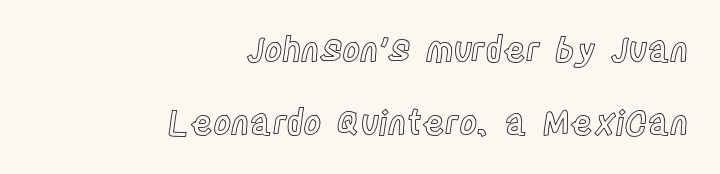
Spacing verdict: proportional, widths tailored to each character. The zone under the glyphs is completely vacant. There is no visible air inserted between adjacent glyphs. The rendering uses a large line-height, opening up the rows. In CSS terms this would be text-align: right.
